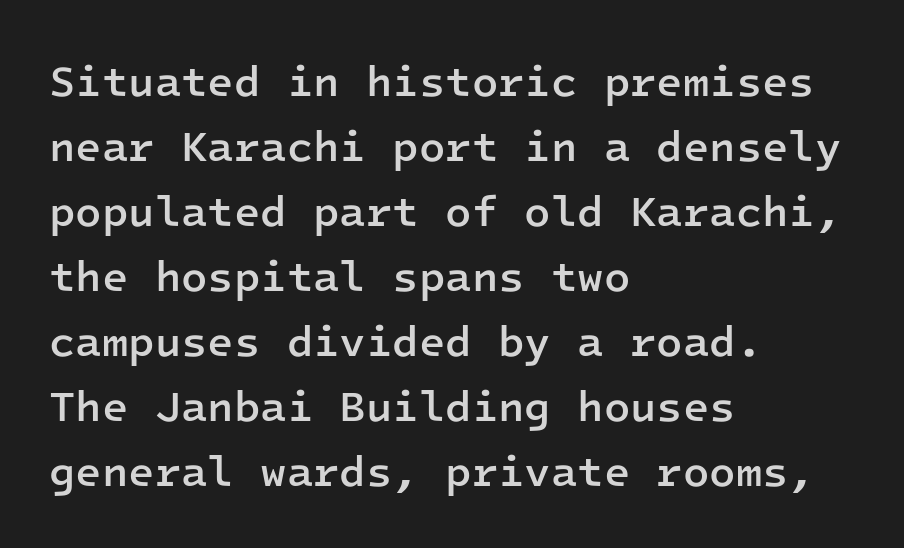
The image shows 43 px semibold sans-serif type, upright, monospaced; set left-aligned, normal line spacing (1.51x), normal letter spacing, not underlined; low stroke contrast and a medium x-height.
